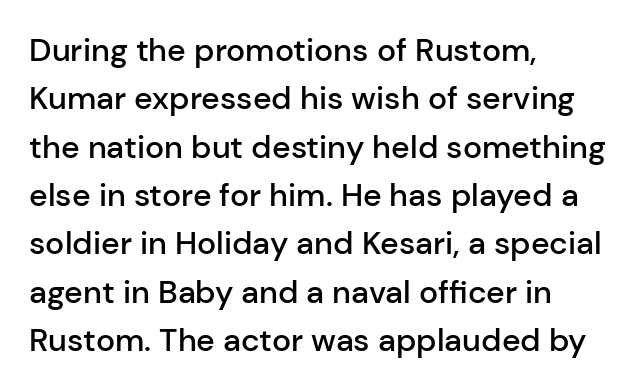
Q: Is the text bold? A: Semi-bold.
Q: Is the text italic (slanted)? A: No, it is upright.
Q: Is the typeface a serif or a sans-serif typeface? A: Sans-serif.
Q: Is the text underlined? A: No.
Q: How is the paragraph aligned? A: Left-aligned.
Q: Is the spacing between letters normal or unusually wide? A: Normal.
Q: Is the spacing between lines tight, normal or loose? A: Normal.
Q: Width (condensed, normal, or wide)? A: Normal.
Q: Stroke contrast? A: Low.
Q: x-height? A: Medium.
Q: Monospaced? A: No.
